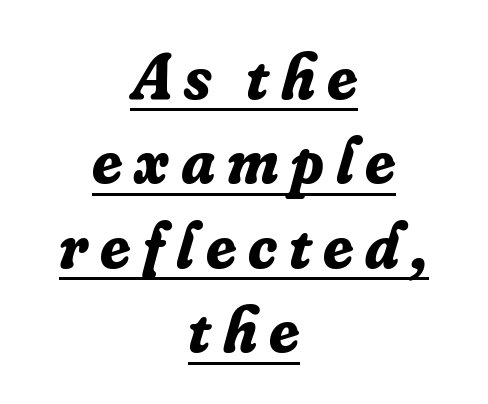
{"serif": "yes", "italic": "yes", "lean": "right", "slant_degrees": 16, "bold": "yes", "weight": "bold", "width": "normal", "stroke_contrast": "low", "x_height": "small", "monospaced": "no", "underline": "yes", "align": "center", "line_spacing": "normal", "line_spacing_ratio": 1.28, "glyph_px": 66}
